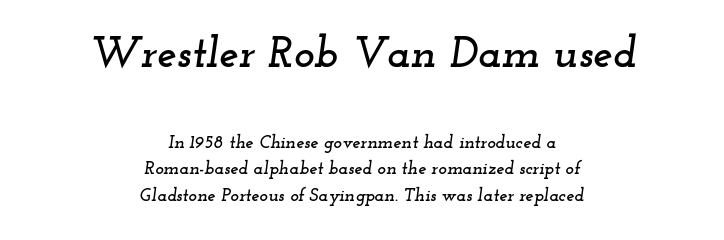
It's the slanting kind of type. Each row of text sits above clean, open space. Is the letter spacing exaggerated? No — it looks like the ordinary default. The earlier block is typeset at a bigger size than the later block. One-word summary of the alignment: center. Little horizontal feet cap the strokes, marking this as serif type.
